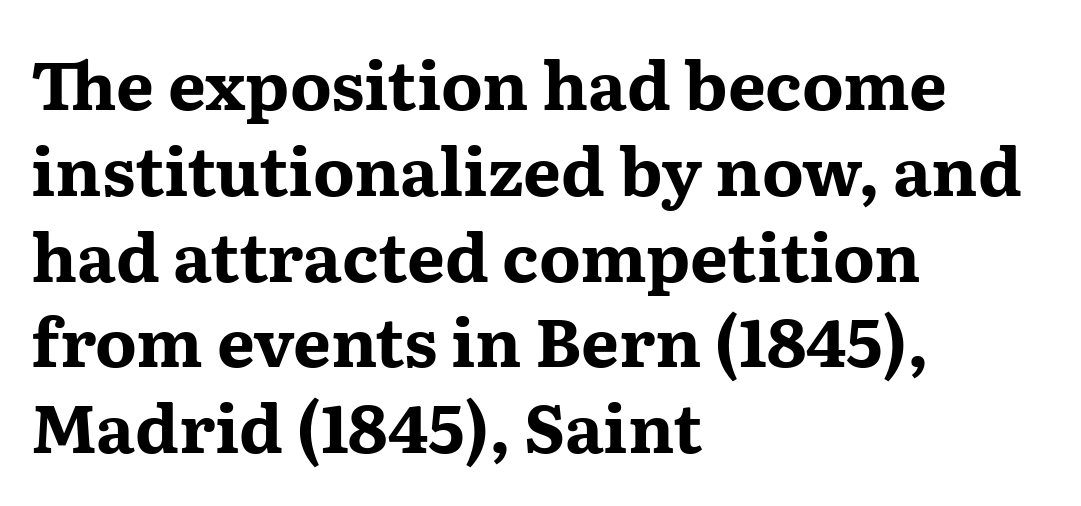
The image shows 67 px bold, wide serif type, upright; set left-aligned, normal line spacing (1.28x), normal letter spacing, not underlined; medium stroke contrast and a medium x-height.
